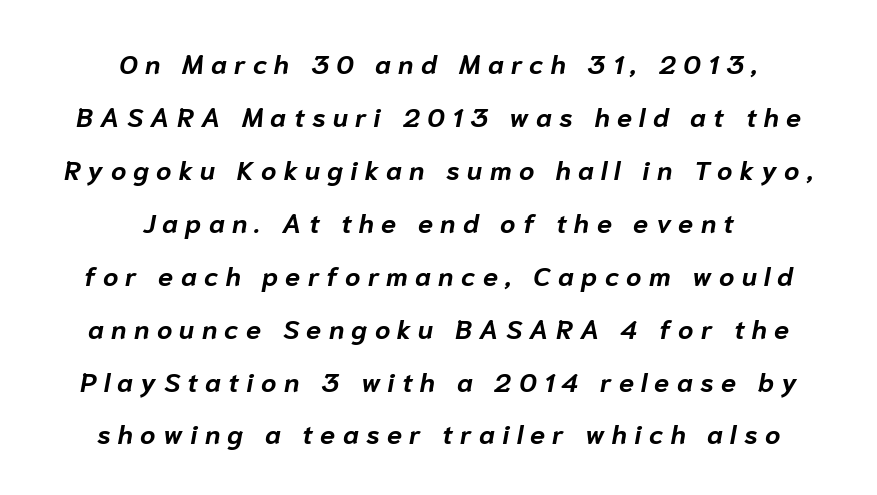
Clear beneath every line of the passage. The lettering tilts uniformly, giving the passage an italic look. Does extra space separate the letters? Yes, quite a lot of it. Visually the block forms a symmetrical silhouette, jagged on both flanks. Stroke thickness is high; the sample reads as a true bold.
